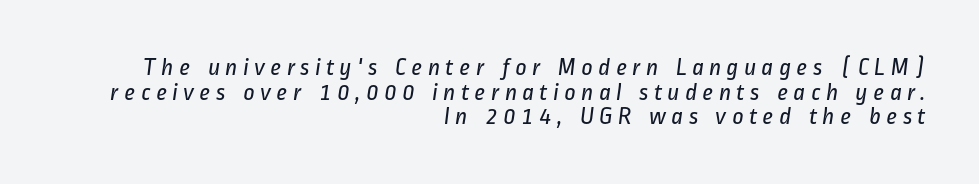
Q: Is the text bold? A: No.
Q: Is the text underlined? A: No.
Q: How is the paragraph aligned? A: Right-aligned.
Q: Is the spacing between letters normal or unusually wide? A: Unusually wide.
Q: Is the spacing between lines tight, normal or loose? A: Tight.
